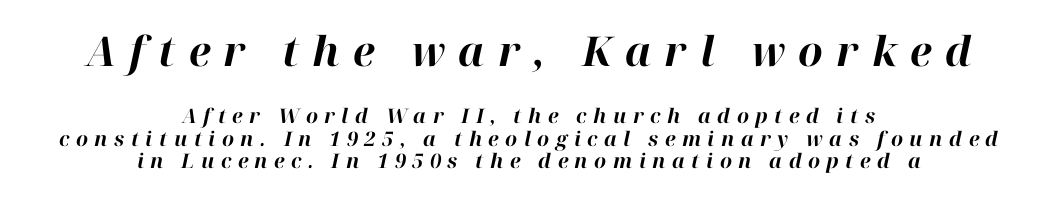
Q: Is the text bold? A: Yes.
Q: Is the text italic (slanted)? A: Yes, it leans right by about 12 degrees.
Q: Is the text underlined? A: No.
Q: How is the paragraph aligned? A: Centered.
Q: Is the spacing between letters normal or unusually wide? A: Unusually wide.
Q: Is the spacing between lines tight, normal or loose? A: Tight.
Q: Which block of text is set in a larger size, the first (top) or the second (bottom)? A: The first (top) one.
Q: Width (condensed, normal, or wide)? A: Normal.
Q: Stroke contrast? A: High.
Q: x-height? A: Medium.
Q: Monospaced? A: No.
